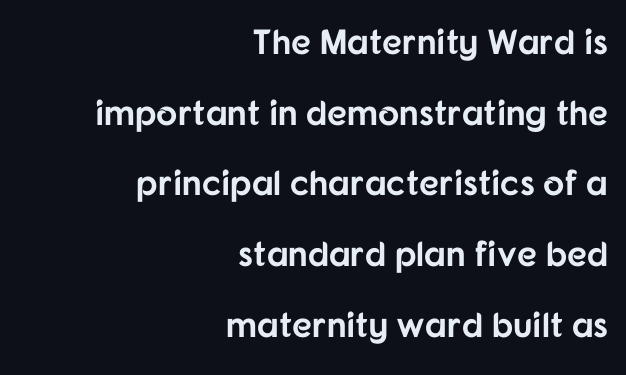
{"serif": "no", "italic": "no", "bold": "yes", "weight": "bold", "width": "normal", "stroke_contrast": "low", "x_height": "medium", "monospaced": "no", "underline": "no", "align": "right", "line_spacing": "loose", "line_spacing_ratio": 2.02, "letter_spacing": "normal", "letter_spacing_em": 0.0, "glyph_px": 35}
